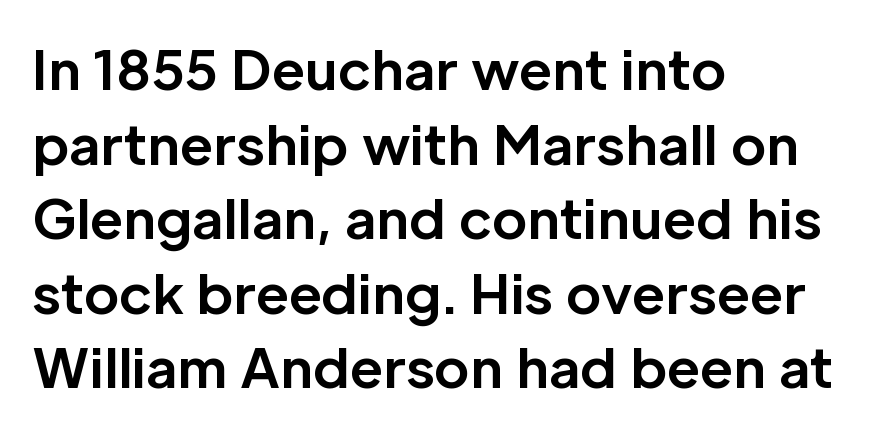
The image shows 54 px bold sans-serif type, upright; set left-aligned, normal line spacing (1.38x), normal letter spacing, not underlined; low stroke contrast and a medium x-height.
